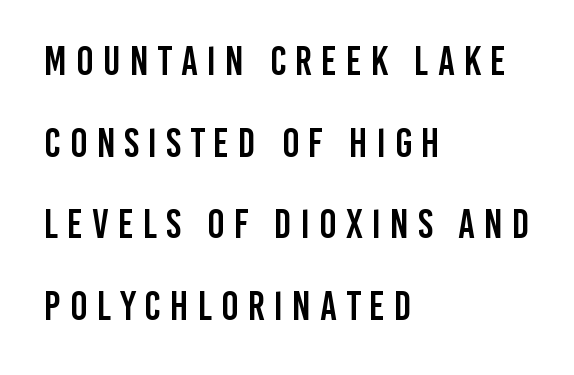
Q: Is the text italic (slanted)? A: No, it is upright.
Q: Is the typeface a serif or a sans-serif typeface? A: Sans-serif.
Q: Is the text underlined? A: No.
Q: How is the paragraph aligned? A: Left-aligned.
Q: Is the spacing between letters normal or unusually wide? A: Unusually wide.
Q: Is the spacing between lines tight, normal or loose? A: Loose.
Q: Width (condensed, normal, or wide)? A: Condensed.
Q: Stroke contrast? A: Low.
Q: x-height? A: Large.
Q: Monospaced? A: No.
